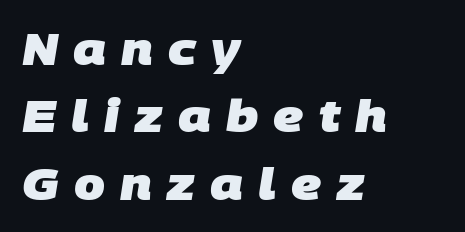
The image shows 44 px heavy sans-serif type; set left-aligned, normal line spacing (1.53x), unusually wide letter spacing (+0.34 em), not underlined; low stroke contrast and a large x-height.
